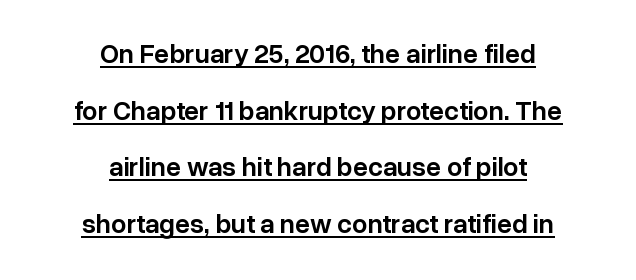
{"italic": "no", "bold": "semi", "underline": "yes", "align": "center", "line_spacing": "loose", "line_spacing_ratio": 2.1, "letter_spacing": "normal", "letter_spacing_em": 0.0, "glyph_px": 27}
